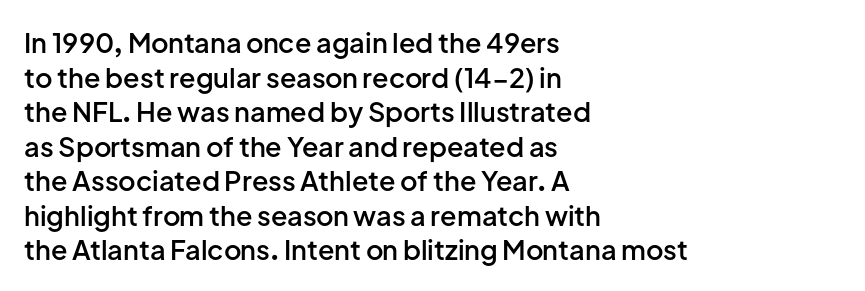
Q: Is the text bold? A: Semi-bold.
Q: Is the text italic (slanted)? A: No, it is upright.
Q: Is the text underlined? A: No.
Q: How is the paragraph aligned? A: Left-aligned.
Q: Is the spacing between letters normal or unusually wide? A: Normal.
Q: Is the spacing between lines tight, normal or loose? A: Normal.
